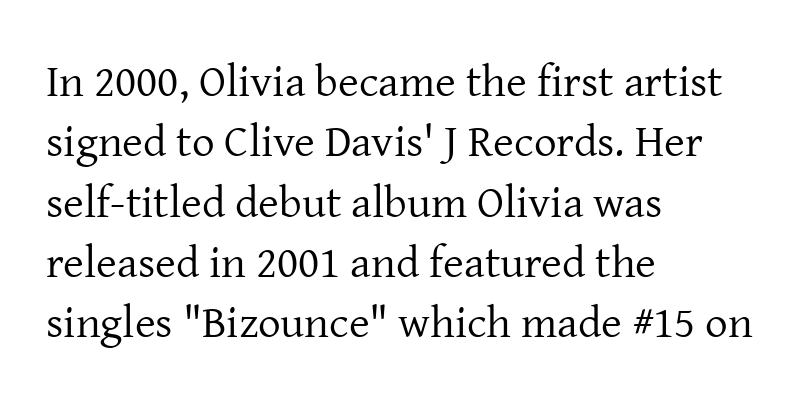
Q: Is the text bold? A: No.
Q: Is the text italic (slanted)? A: No, it is upright.
Q: Is the typeface a serif or a sans-serif typeface? A: Serif.
Q: Is the text underlined? A: No.
Q: How is the paragraph aligned? A: Left-aligned.
Q: Is the spacing between letters normal or unusually wide? A: Normal.
Q: Is the spacing between lines tight, normal or loose? A: Normal.
Q: Width (condensed, normal, or wide)? A: Normal.
Q: Stroke contrast? A: Low.
Q: x-height? A: Medium.
Q: Monospaced? A: No.
